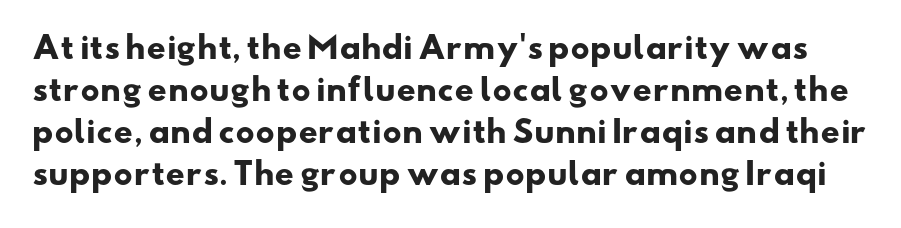
The image shows 30 px heavy, wide sans-serif type; set normal line spacing (1.4x), normal letter spacing, not underlined; low stroke contrast and a small x-height.
